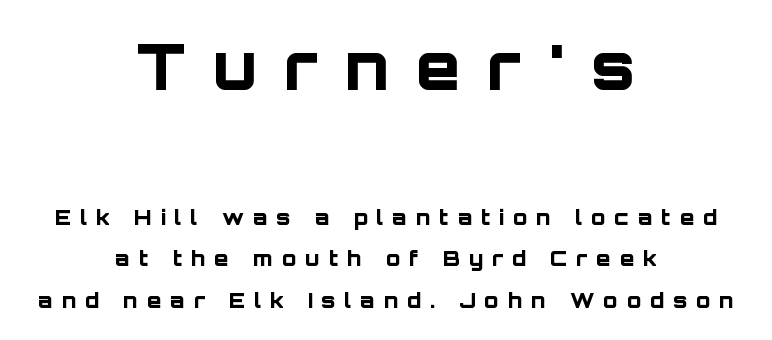
Whoever set this chose breathing room over compactness in the vertical rhythm. Size contrast runs from large at the top to small at the bottom. Varying glyph widths throughout — classic text-font behaviour. You'd pick this weight for a headline — it's a proper bold. Layout note: lines centered. If you drew a line through each stem, it would be perfectly vertical.
